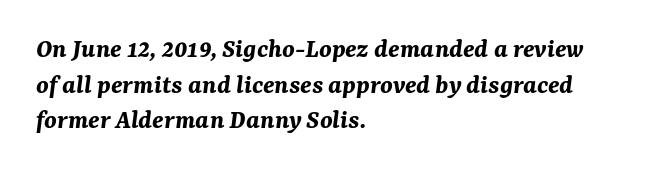
Q: Is the text bold? A: Yes.
Q: Is the text italic (slanted)? A: Yes, it leans right by about 7 degrees.
Q: Is the text underlined? A: No.
Q: How is the paragraph aligned? A: Left-aligned.
Q: Is the spacing between letters normal or unusually wide? A: Normal.
Q: Is the spacing between lines tight, normal or loose? A: Normal.
Q: Width (condensed, normal, or wide)? A: Normal.
Q: Stroke contrast? A: Medium.
Q: x-height? A: Medium.
Q: Monospaced? A: No.
